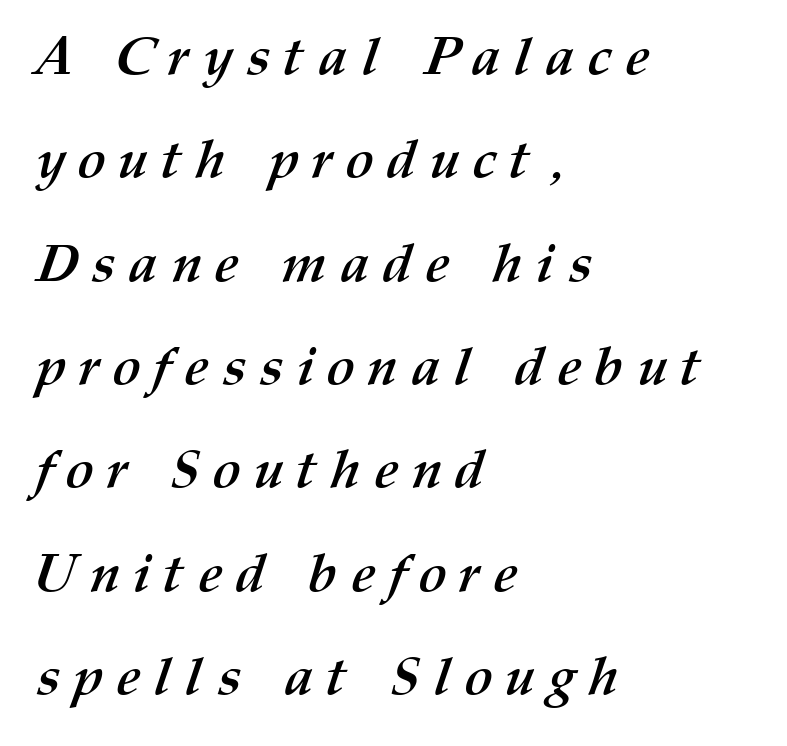
Q: Is the text bold? A: Yes.
Q: Is the text underlined? A: No.
Q: How is the paragraph aligned? A: Left-aligned.
Q: Is the spacing between letters normal or unusually wide? A: Unusually wide.
Q: Is the spacing between lines tight, normal or loose? A: Loose.
Q: Width (condensed, normal, or wide)? A: Normal.
Q: Stroke contrast? A: Medium.
Q: x-height? A: Medium.
Q: Monospaced? A: No.
